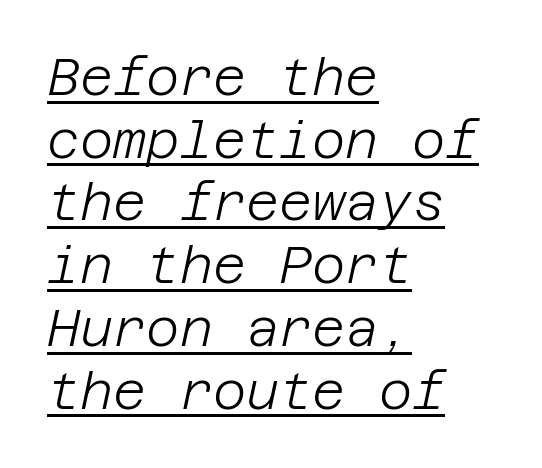
Visually the block forms a straight wall on the left and a jagged coastline on the right. Between one letter and the next there's only the usual sliver of space. These lines were composed using italics. Beneath each row of characters lies a ruled line. The cut favours lightness, reaching ordinary text weight at its darkest.
